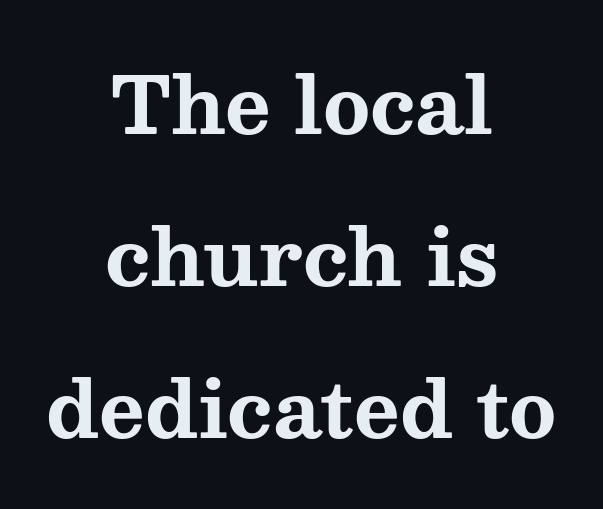
Descender tails drop into unmarked territory. The lettering stays uniformly vertical, giving the passage a roman look. Is there much room between lines? Yes — plenty of vertical air separates them. Old-style or modern, the face here clearly has serifs. In CSS terms this would be text-align: center. Thick stems and heavy bowls — unmistakably bold.
